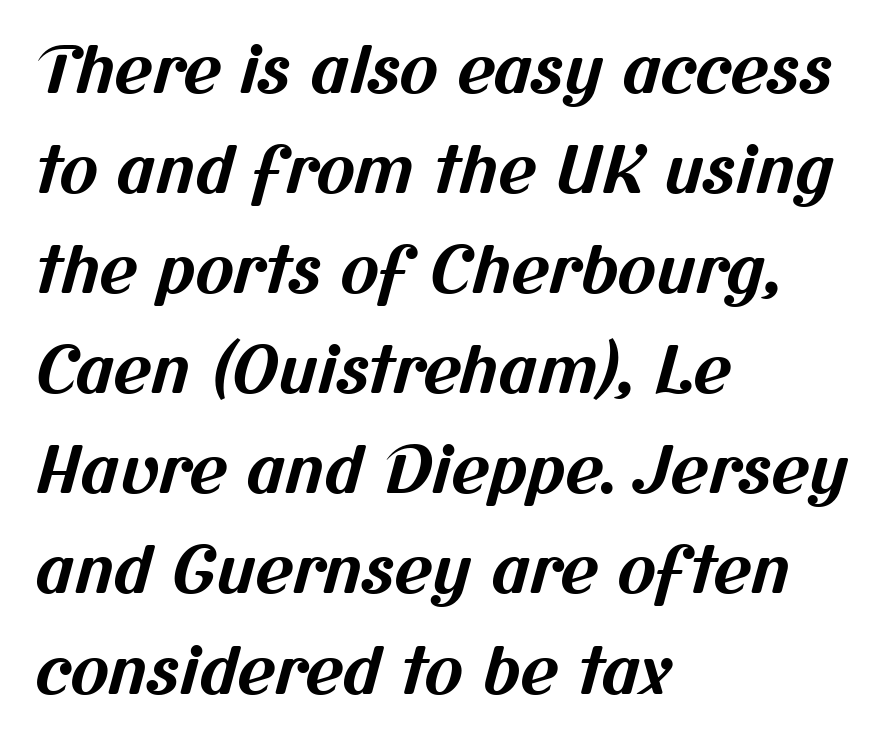
Q: Is the text bold? A: Yes.
Q: Is the typeface a serif or a sans-serif typeface? A: Sans-serif.
Q: Is the text underlined? A: No.
Q: How is the paragraph aligned? A: Left-aligned.
Q: Is the spacing between letters normal or unusually wide? A: Normal.
Q: Is the spacing between lines tight, normal or loose? A: Normal.
Q: Width (condensed, normal, or wide)? A: Normal.
Q: Stroke contrast? A: Medium.
Q: x-height? A: Medium.
Q: Monospaced? A: No.
